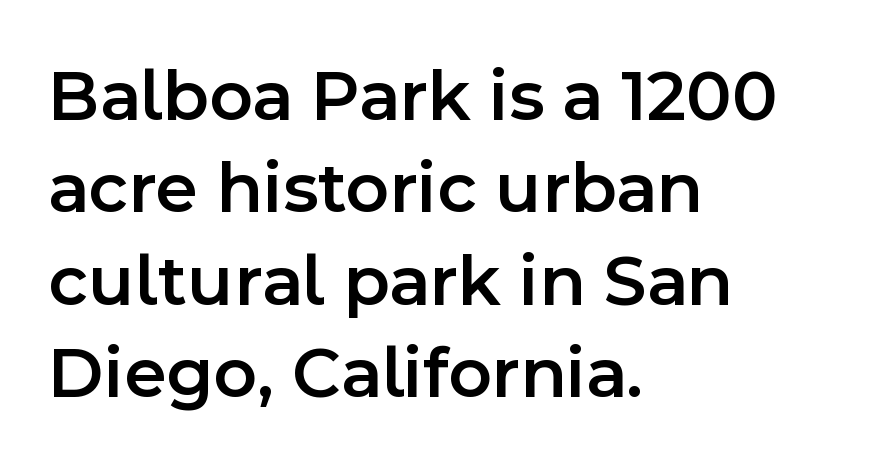
Observe the absence of serifs on each vertical stroke in this sample. Alignment: flush left. Vertical spacing — default. Do the characters align in a grid? No, the font is proportional. As a designer I'd log this as weight 600, semibold.
